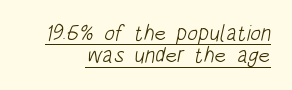
{"bold": "no", "underline": "yes", "align": "right", "line_spacing": "tight", "line_spacing_ratio": 1.02, "letter_spacing": "normal", "letter_spacing_em": 0.0, "glyph_px": 22}
